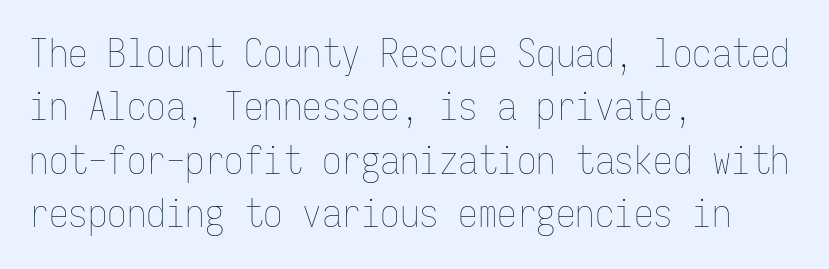
The image shows 39 px thin, condensed type, upright, monospaced; set left-aligned, normal line spacing (1.37x), normal letter spacing, not underlined; low stroke contrast and a medium x-height.
